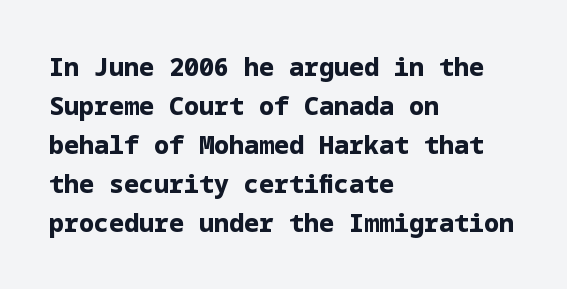
Vertical strokes here are truly vertical. In terms of letterspacing, this is plain default setting. This block has exactly the height ordinary leading produces. Pretty heavy lettering here — definitely bold.
